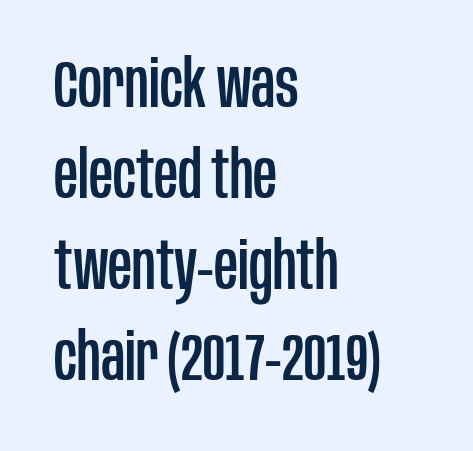
Q: Is the text italic (slanted)? A: No, it is upright.
Q: Is the typeface a serif or a sans-serif typeface? A: Sans-serif.
Q: Is the text underlined? A: No.
Q: How is the paragraph aligned? A: Left-aligned.
Q: Is the spacing between letters normal or unusually wide? A: Normal.
Q: Is the spacing between lines tight, normal or loose? A: Normal.
Q: Width (condensed, normal, or wide)? A: Condensed.
Q: Stroke contrast? A: Low.
Q: x-height? A: Large.
Q: Monospaced? A: No.
